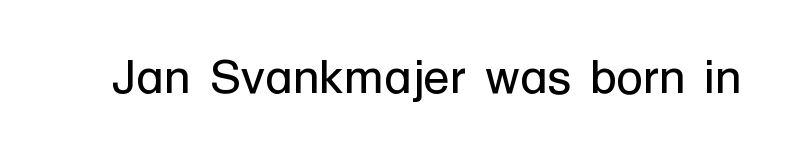
{"serif": "no", "italic": "no", "bold": "no", "weight": "regular", "width": "normal", "stroke_contrast": "low", "x_height": "medium", "monospaced": "no", "underline": "no", "letter_spacing": "normal", "letter_spacing_em": 0.0, "glyph_px": 48}
